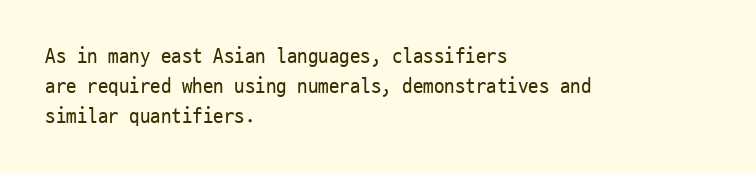
The image shows 21 px text type, upright; set left-aligned, normal line spacing (1.42x), normal letter spacing, not underlined.
